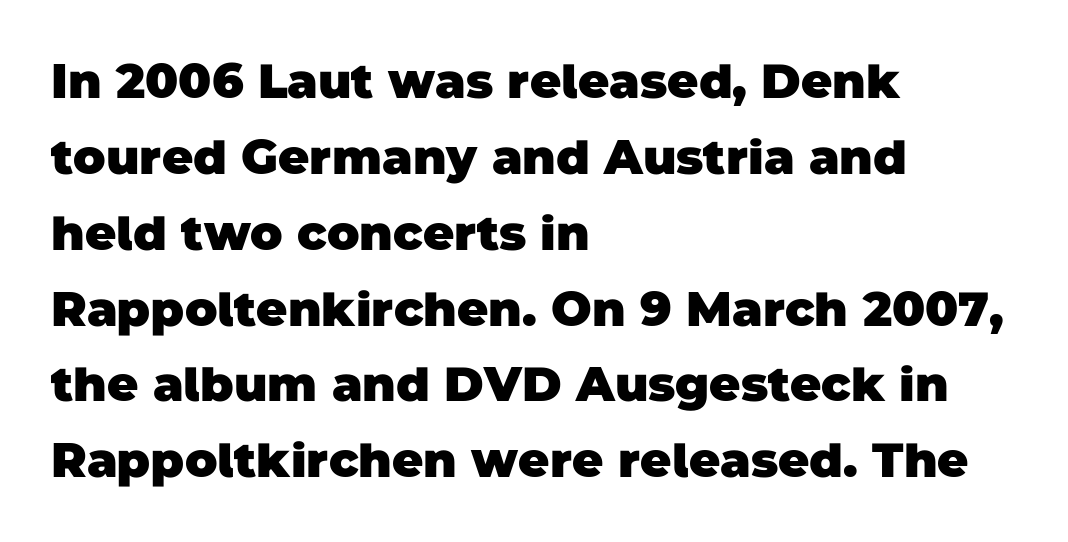
{"serif": "no", "bold": "yes", "weight": "heavy", "width": "normal", "stroke_contrast": "low", "x_height": "large", "monospaced": "no", "underline": "no", "align": "left", "line_spacing": "normal", "line_spacing_ratio": 1.58, "letter_spacing": "normal", "letter_spacing_em": 0.0, "glyph_px": 48}
